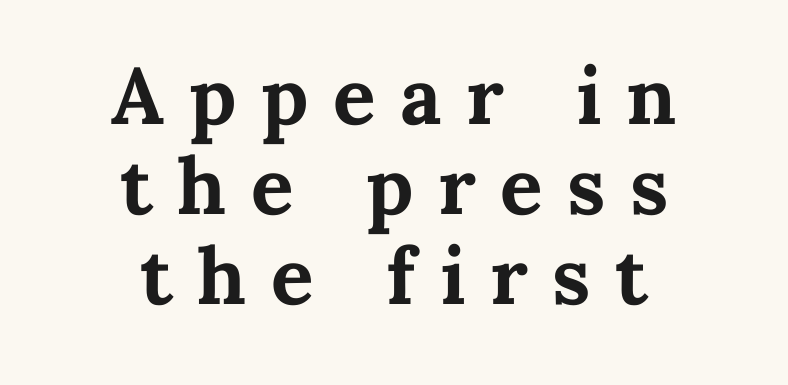
As a designer I'd log this as weight 700, bold. Varying glyph widths throughout — classic text-font behaviour. You could barely slide anything between these rows. Between one letter and the next there's a generous, obvious gap. Any mark beneath the type? The region is blank.
